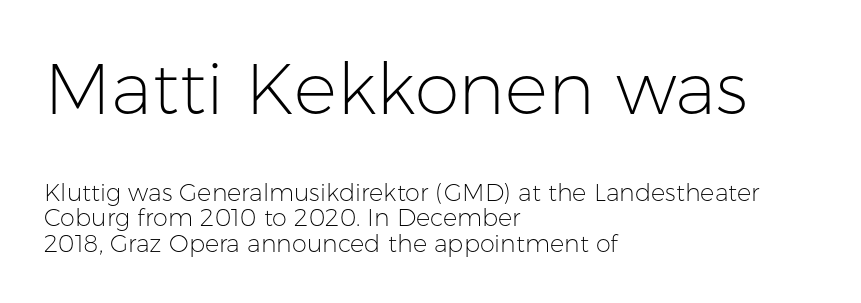
Q: Is the text bold? A: No.
Q: Is the text italic (slanted)? A: No, it is upright.
Q: Is the typeface a serif or a sans-serif typeface? A: Sans-serif.
Q: Is the text underlined? A: No.
Q: How is the paragraph aligned? A: Left-aligned.
Q: Is the spacing between letters normal or unusually wide? A: Normal.
Q: Is the spacing between lines tight, normal or loose? A: Tight.
Q: Which block of text is set in a larger size, the first (top) or the second (bottom)? A: The first (top) one.
Q: Width (condensed, normal, or wide)? A: Normal.
Q: Stroke contrast? A: Low.
Q: x-height? A: Medium.
Q: Monospaced? A: No.
